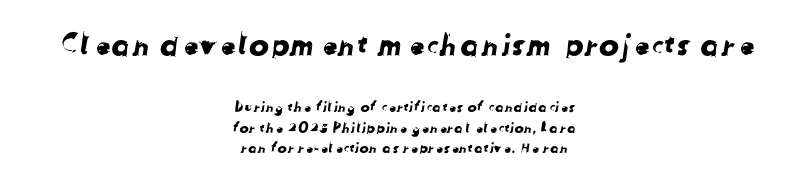
The face used here appears at its bigger size in the upper chunk. In CSS terms this would be text-align: center. Look at the tracking — it's just the regular setting, nothing added. Note: no serifs on the glyphs. The specimen omits any rule beneath the text block's lines. You could not count columns in this text — the font is proportionally spaced.
